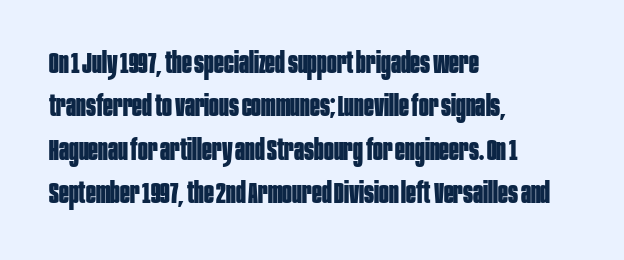
Q: Is the text bold? A: Yes.
Q: Is the text italic (slanted)? A: No, it is upright.
Q: Is the typeface a serif or a sans-serif typeface? A: Sans-serif.
Q: Is the text underlined? A: No.
Q: How is the paragraph aligned? A: Left-aligned.
Q: Is the spacing between letters normal or unusually wide? A: Normal.
Q: Is the spacing between lines tight, normal or loose? A: Normal.
Q: Width (condensed, normal, or wide)? A: Condensed.
Q: Stroke contrast? A: Low.
Q: x-height? A: Large.
Q: Monospaced? A: No.
